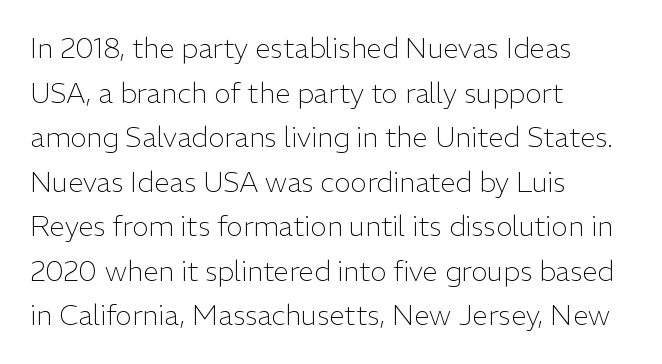
One glance says typical: line gaps are just what's usual. Layout note: lines flush left. I'd call this a sans setting — the letters go barefoot. Check the space under the baseline: it is left empty.
